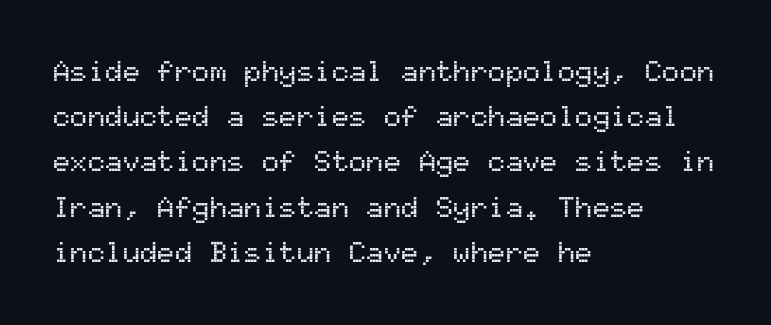
{"serif": "no", "italic": "no", "width": "normal", "stroke_contrast": "medium", "x_height": "medium", "monospaced": "yes", "underline": "no", "align": "left", "line_spacing": "normal", "line_spacing_ratio": 1.56, "letter_spacing": "normal", "letter_spacing_em": 0.0, "glyph_px": 29}
